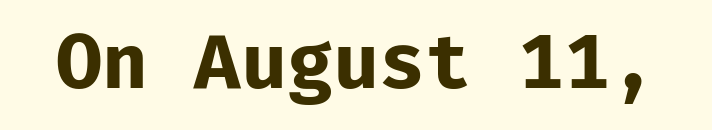
{"serif": "no", "italic": "no", "bold": "yes", "weight": "bold", "width": "normal", "stroke_contrast": "low", "x_height": "medium", "underline": "no", "letter_spacing": "normal", "letter_spacing_em": 0.0, "glyph_px": 75}
